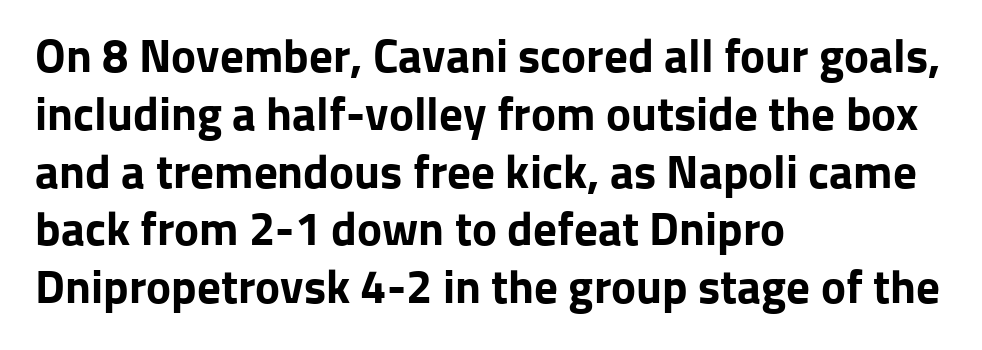
Rule under the text: the space is simply empty. This rendering uses left alignment, leaving the right contour irregular. The letters stand straight up with perfectly vertical stems. Looks like regular typesetting: each glyph gets only the width it needs.
